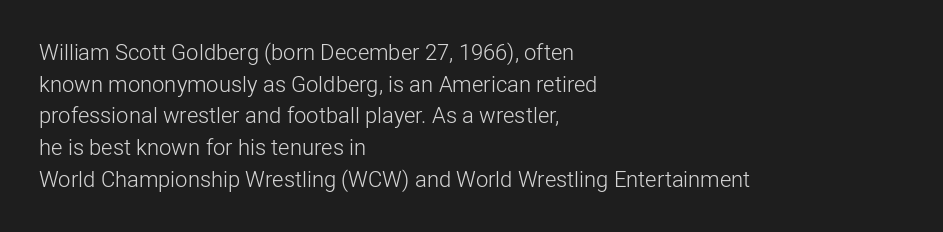
Q: Is the text bold? A: No.
Q: Is the text italic (slanted)? A: No, it is upright.
Q: Is the text underlined? A: No.
Q: How is the paragraph aligned? A: Left-aligned.
Q: Is the spacing between letters normal or unusually wide? A: Normal.
Q: Is the spacing between lines tight, normal or loose? A: Normal.
